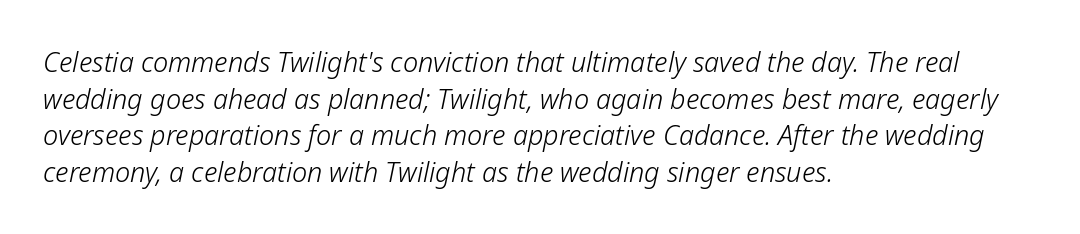
Q: Is the text bold? A: No.
Q: Is the text italic (slanted)? A: Yes, it leans right by about 12 degrees.
Q: Is the text underlined? A: No.
Q: How is the paragraph aligned? A: Left-aligned.
Q: Is the spacing between letters normal or unusually wide? A: Normal.
Q: Is the spacing between lines tight, normal or loose? A: Normal.
